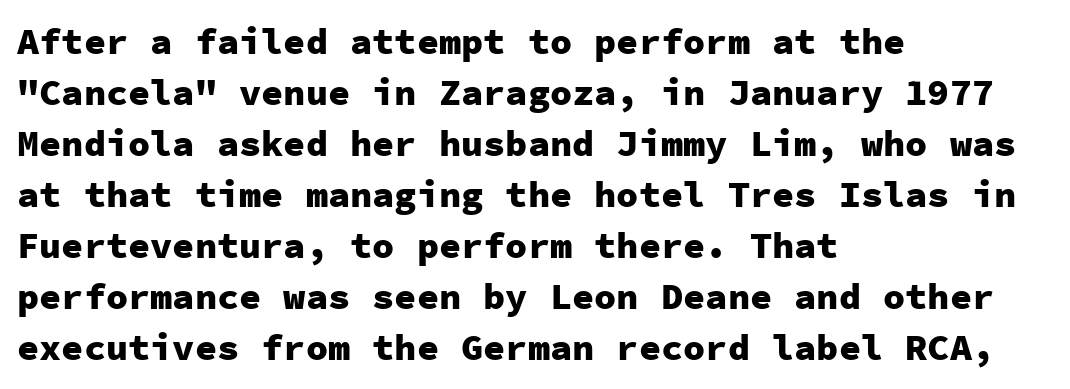
These lines sit exactly where default settings would place them. A roman cut, with each character standing at attention. The type family on display is of the sans-serif kind. Between one letter and the next there's only the usual sliver of space.
